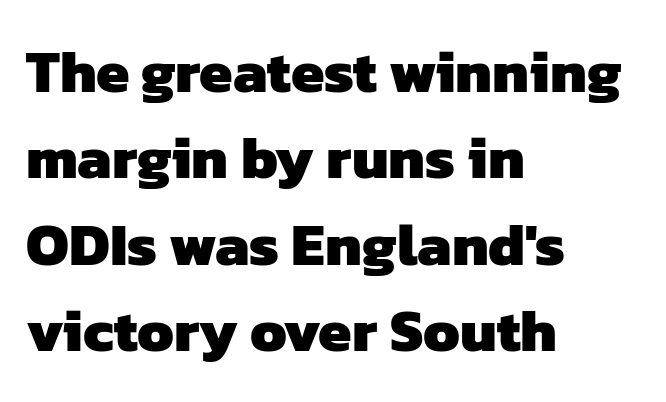
The glyphs are unaccompanied by any horizontal stroke below them. Letterform terminals end flat and unadorned throughout the passage. Plenty of ink on the page — the face is bold. Proportional: the letters do not fall into vertical columns.
